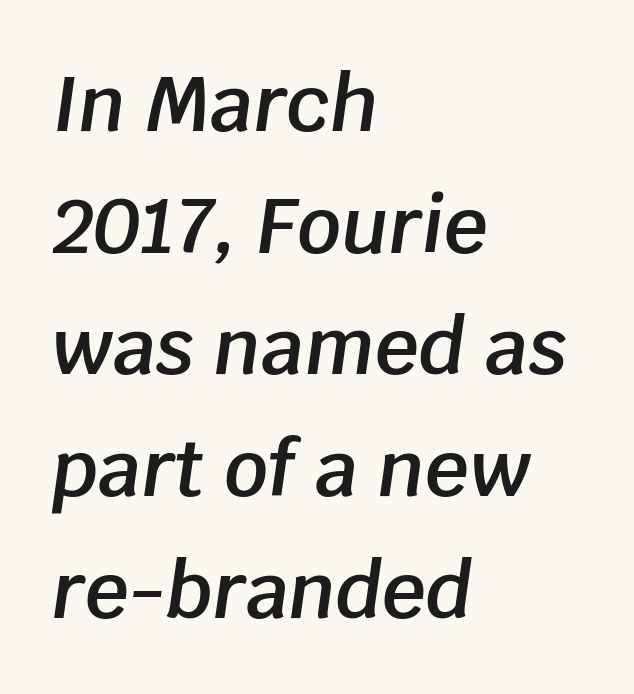
The image shows 77 px semibold type, italic (leaning right); set left-aligned, normal line spacing (1.58x), normal letter spacing, not underlined; low stroke contrast and a large x-height.
